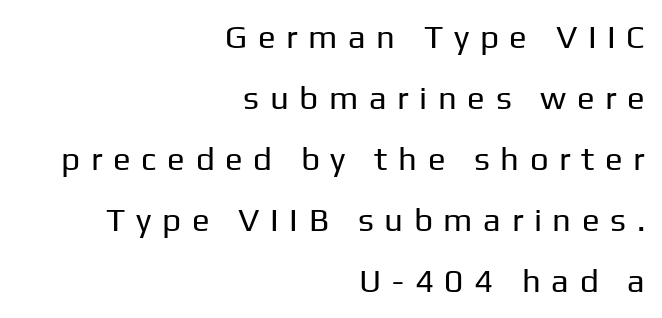
{"serif": "no", "italic": "no", "bold": "no", "weight": "regular", "width": "normal", "stroke_contrast": "low", "x_height": "medium", "monospaced": "no", "underline": "no", "align": "right", "line_spacing_ratio": 1.85, "letter_spacing": "wide", "letter_spacing_em": 0.32, "glyph_px": 33}
